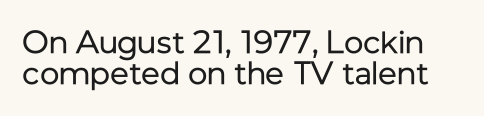
Examine the stroke ends and you'll find no serifs. Just letters on the line, the space beneath them empty. The typography opts for an upright posture over an oblique one. One glance says dense: line gaps are narrower than usual.
